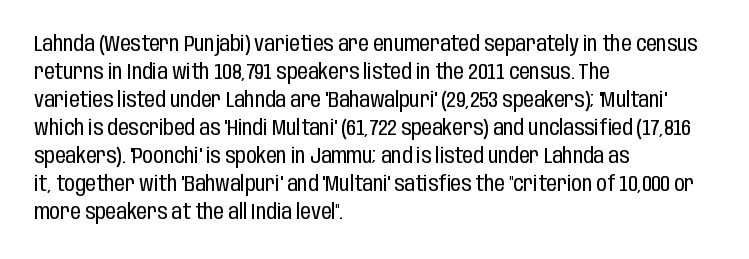
The paragraph has a hard left edge and a soft right edge. Rows of type keep a routine distance in the vertical direction. The letters sit at their default tracking, neither squeezed nor spread. Posture: vertical.
